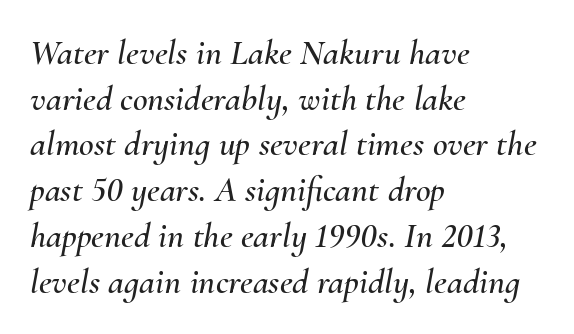
Q: Is the text italic (slanted)? A: Yes, it leans right by about 10 degrees.
Q: Is the text underlined? A: No.
Q: How is the paragraph aligned? A: Left-aligned.
Q: Is the spacing between letters normal or unusually wide? A: Normal.
Q: Is the spacing between lines tight, normal or loose? A: Normal.
Q: Width (condensed, normal, or wide)? A: Normal.
Q: Stroke contrast? A: Medium.
Q: x-height? A: Small.
Q: Monospaced? A: No.
